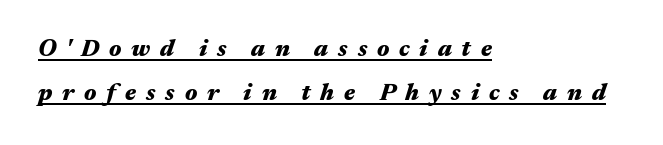
{"italic": "yes", "lean": "right", "slant_degrees": 17, "bold": "yes", "underline": "yes", "align": "left", "line_spacing_ratio": 1.82, "letter_spacing": "wide", "letter_spacing_em": 0.41, "glyph_px": 24}
